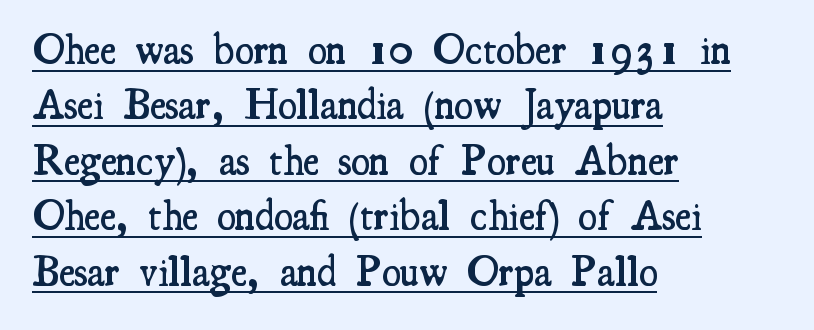
{"serif": "yes", "italic": "no", "bold": "semi", "weight": "semibold", "width": "condensed", "stroke_contrast": "medium", "x_height": "small", "monospaced": "no", "underline": "yes", "align": "left", "line_spacing": "normal", "line_spacing_ratio": 1.29, "letter_spacing": "normal", "letter_spacing_em": 0.0, "glyph_px": 43}
